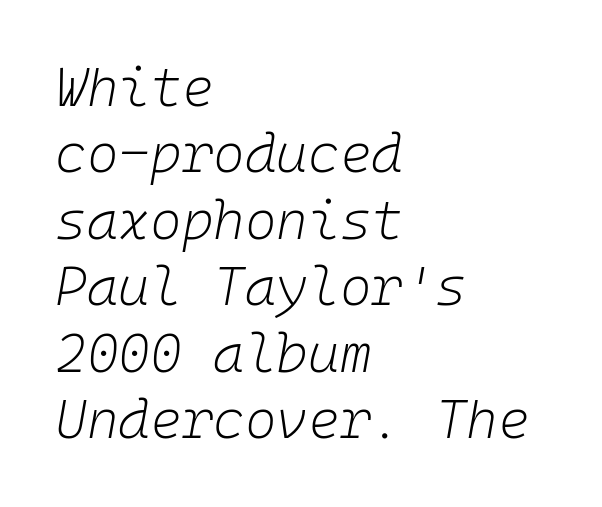
{"italic": "yes", "lean": "right", "slant_degrees": 10, "bold": "no", "weight": "light", "width": "normal", "stroke_contrast": "low", "x_height": "medium", "monospaced": "yes", "underline": "no", "align": "left", "line_spacing_ratio": 1.23, "letter_spacing": "normal", "letter_spacing_em": 0.0, "glyph_px": 54}
